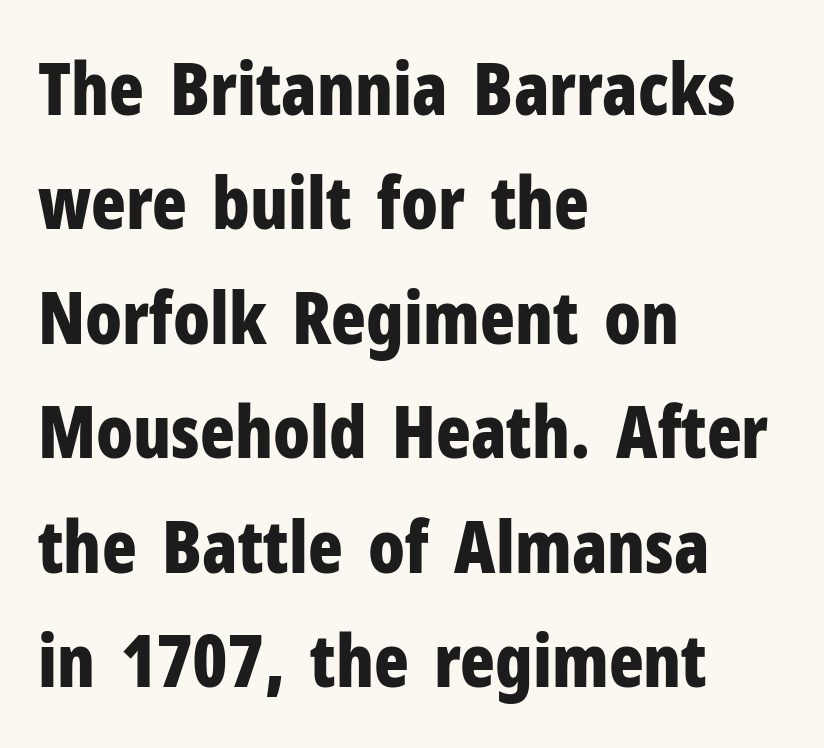
Is there any slant? The stems are plumb. Honestly, the row spacing looks completely unremarkable. Default kerning and tracking; the words read as compact shapes. The foot of each line stays bare and open.
